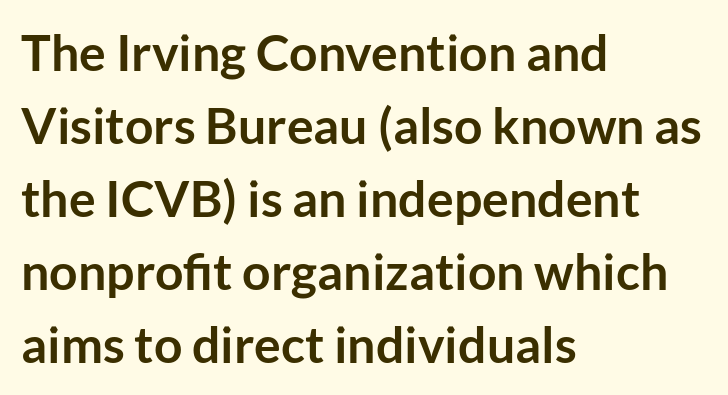
One glance says typical: line gaps are just what's usual. The lettering holds an erect, upright posture throughout. A typesetter would call this zero additional tracking. Each glyph is drawn with heavy, bold strokes.
